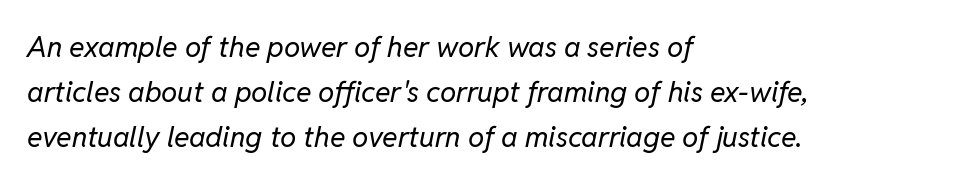
{"italic": "yes", "lean": "right", "slant_degrees": 11, "bold": "no", "weight": "regular", "width": "normal", "stroke_contrast": "low", "x_height": "medium", "monospaced": "no", "underline": "no", "align": "left", "line_spacing": "normal", "line_spacing_ratio": 1.55, "letter_spacing": "normal", "letter_spacing_em": 0.0, "glyph_px": 29}
